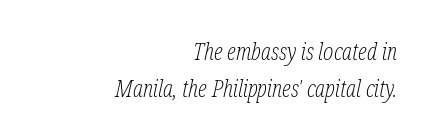
Letter spacing: default. A typesetter would call this leading conventional body-copy spacing. Stem width sits at or under what a default text font uses. Rule under the text: the space is simply empty.
